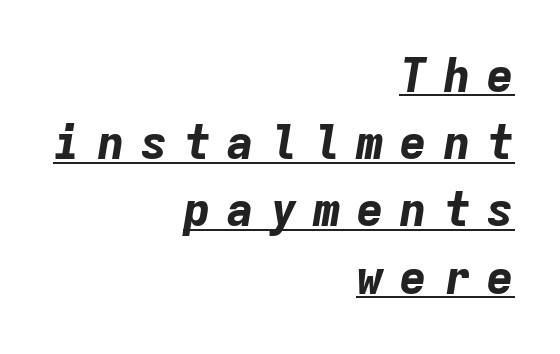
Q: Is the text bold? A: Yes.
Q: Is the text italic (slanted)? A: Yes, it leans right by about 9 degrees.
Q: Is the text underlined? A: Yes.
Q: How is the paragraph aligned? A: Right-aligned.
Q: Is the spacing between letters normal or unusually wide? A: Unusually wide.
Q: Is the spacing between lines tight, normal or loose? A: Normal.
Q: Width (condensed, normal, or wide)? A: Normal.
Q: Stroke contrast? A: Low.
Q: x-height? A: Medium.
Q: Monospaced? A: Yes.
